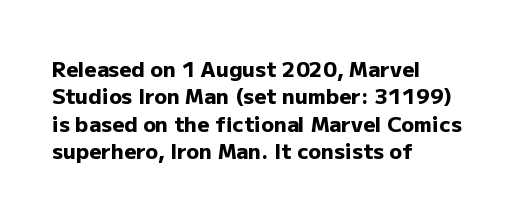
The image shows 21 px bold type, upright; set left-aligned, normal line spacing (1.3x), normal letter spacing, not underlined.
